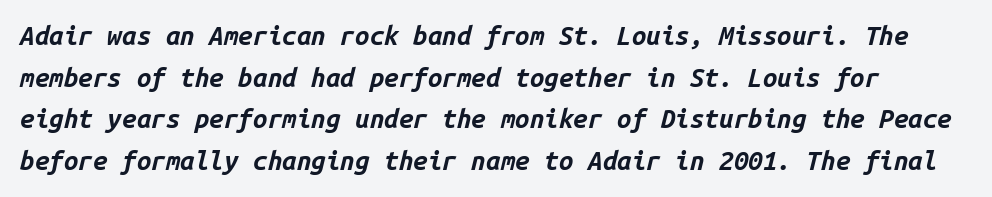
Q: Is the text bold? A: Yes.
Q: Is the text italic (slanted)? A: Yes, it leans right by about 14 degrees.
Q: Is the text underlined? A: No.
Q: Is the spacing between letters normal or unusually wide? A: Normal.
Q: Is the spacing between lines tight, normal or loose? A: Normal.
